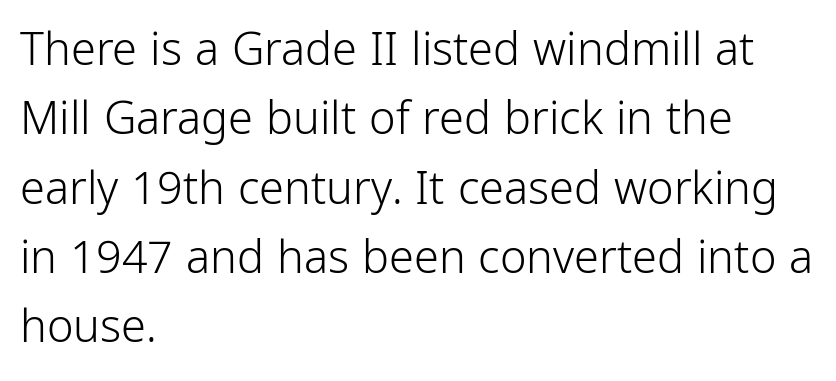
Q: Is the text bold? A: No.
Q: Is the text italic (slanted)? A: No, it is upright.
Q: Is the typeface a serif or a sans-serif typeface? A: Sans-serif.
Q: Is the text underlined? A: No.
Q: How is the paragraph aligned? A: Left-aligned.
Q: Is the spacing between letters normal or unusually wide? A: Normal.
Q: Is the spacing between lines tight, normal or loose? A: Normal.
Q: Width (condensed, normal, or wide)? A: Condensed.
Q: Stroke contrast? A: Low.
Q: x-height? A: Medium.
Q: Monospaced? A: No.
